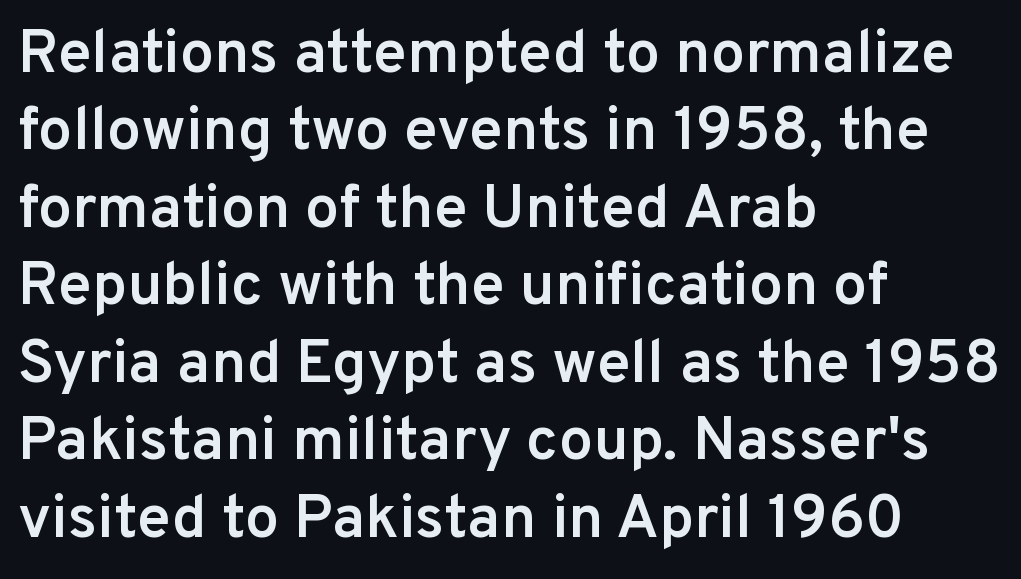
The image shows 61 px semibold sans-serif type, upright; set left-aligned, normal line spacing (1.27x), normal letter spacing, not underlined; low stroke contrast and a medium x-height.
